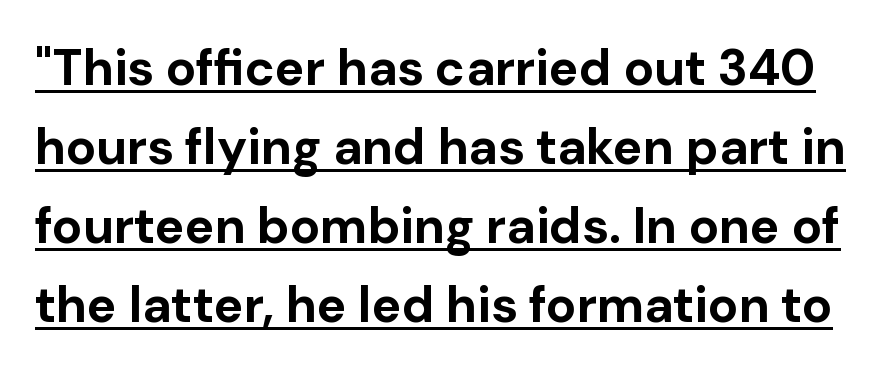
You can tell it's not italic because the verticals are truly vertical. No feet cap the strokes, marking this as sans-serif type. Students, observe: this is what conventionally led text looks like. Weight: bold. Glyph-to-glyph distance matches everyday printed text.
